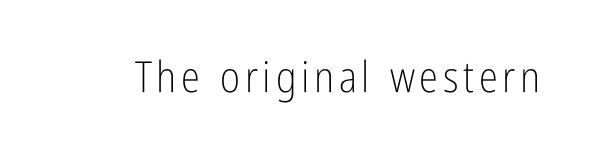
Q: Is the text bold? A: No.
Q: Is the text italic (slanted)? A: No, it is upright.
Q: Is the typeface a serif or a sans-serif typeface? A: Sans-serif.
Q: Is the text underlined? A: No.
Q: Width (condensed, normal, or wide)? A: Condensed.
Q: Stroke contrast? A: Low.
Q: x-height? A: Medium.
Q: Monospaced? A: No.
